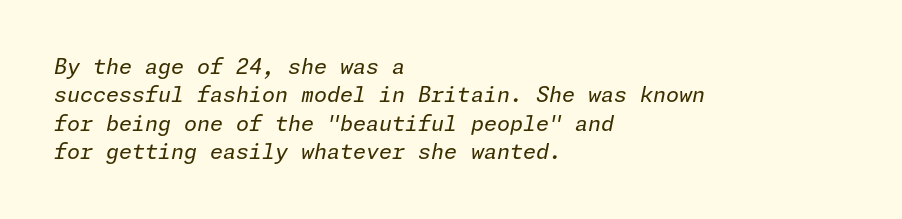
The image shows 21 px text type, italic (leaning right); set left-aligned, normal line spacing (1.35x), normal letter spacing, not underlined.
